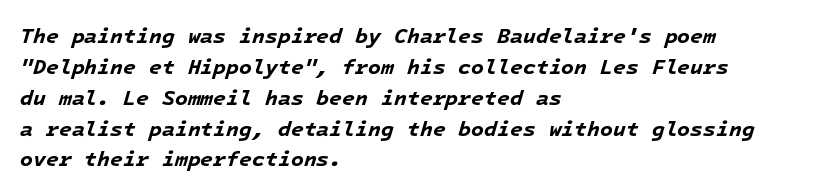
Q: Is the text bold? A: Yes.
Q: Is the text italic (slanted)? A: Yes, it leans right by about 16 degrees.
Q: Is the text underlined? A: No.
Q: How is the paragraph aligned? A: Left-aligned.
Q: Is the spacing between letters normal or unusually wide? A: Normal.
Q: Is the spacing between lines tight, normal or loose? A: Normal.
